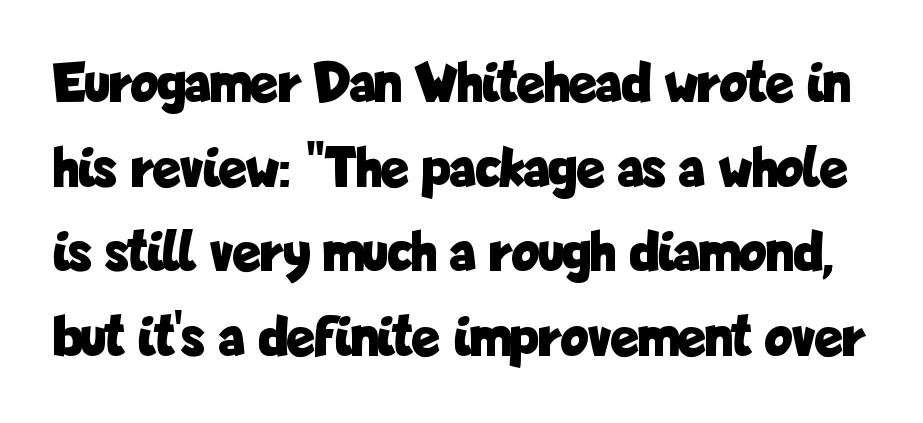
The image shows 58 px bold, condensed sans-serif type, upright; set normal line spacing (1.46x), normal letter spacing, not underlined; low stroke contrast and a medium x-height.
